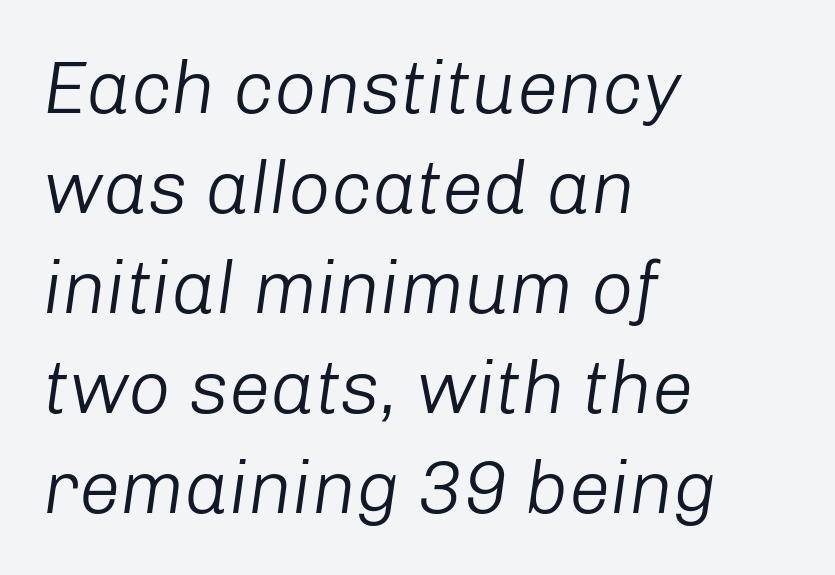
Q: Is the text bold? A: No.
Q: Is the text italic (slanted)? A: Yes, it leans right by about 8 degrees.
Q: Is the text underlined? A: No.
Q: How is the paragraph aligned? A: Left-aligned.
Q: Is the spacing between letters normal or unusually wide? A: Normal.
Q: Is the spacing between lines tight, normal or loose? A: Normal.
Q: Width (condensed, normal, or wide)? A: Normal.
Q: Stroke contrast? A: Low.
Q: x-height? A: Medium.
Q: Monospaced? A: No.
